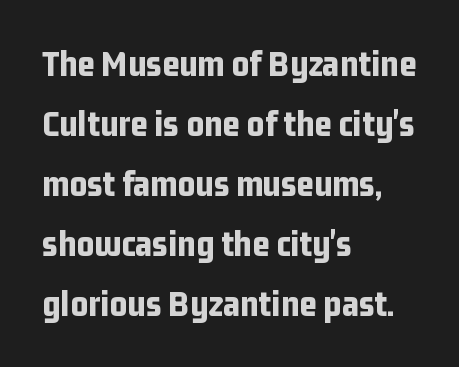
Notice how the passage keeps a crisp vertical edge on the left only. Is this a sans? Yes — the strokes have no serifs. What weight is shown? A full bold with thick strokes. The letterforms sit shoulder to shoulder at normal distance. Nope, not italic — everything's standing straight. How would I describe the line gaps? Plain and ordinary.
